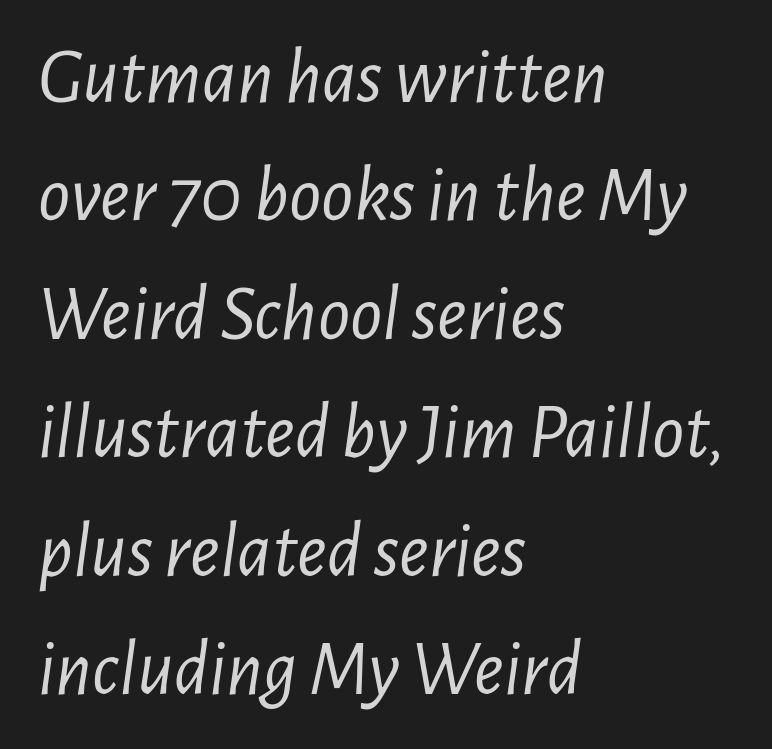
Q: Is the text bold? A: No.
Q: Is the text italic (slanted)? A: Yes, it leans right by about 7 degrees.
Q: Is the text underlined? A: No.
Q: How is the paragraph aligned? A: Left-aligned.
Q: Is the spacing between letters normal or unusually wide? A: Normal.
Q: Is the spacing between lines tight, normal or loose? A: Normal.
Q: Width (condensed, normal, or wide)? A: Condensed.
Q: Stroke contrast? A: Low.
Q: x-height? A: Medium.
Q: Monospaced? A: No.
